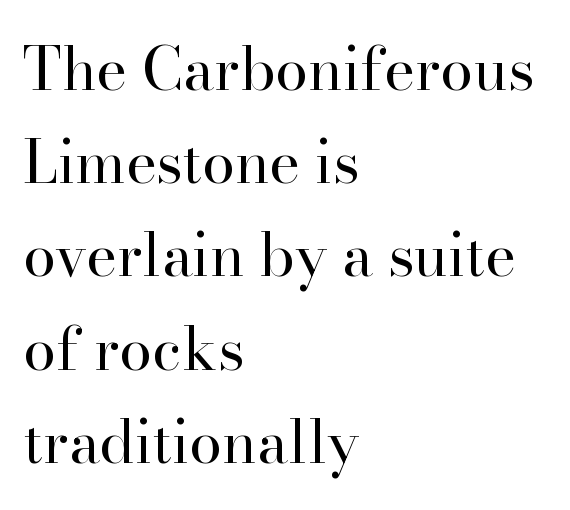
The image shows 59 px regular-weight serif type, upright; set left-aligned, normal line spacing (1.58x), normal letter spacing, not underlined; high stroke contrast and a small x-height.
